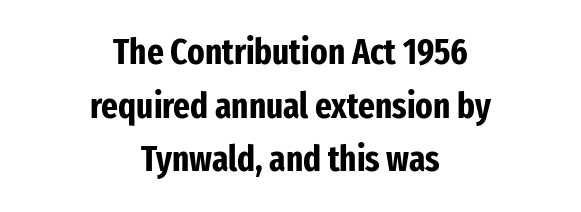
The image shows 36 px bold, condensed sans-serif type, upright; set centered, normal line spacing (1.49x), normal letter spacing, not underlined; low stroke contrast and a medium x-height.
